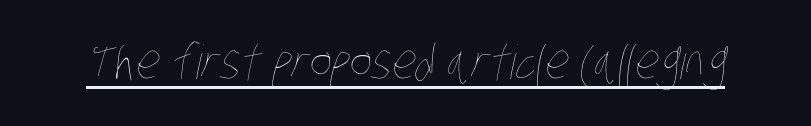
The image shows 47 px thin, condensed type; set normal letter spacing, underlined; low stroke contrast and a large x-height.
